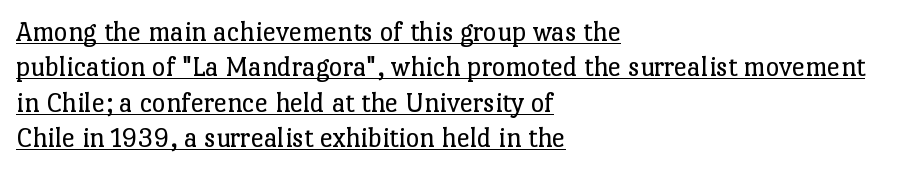
{"serif": "yes", "italic": "no", "bold": "no", "weight": "regular", "width": "normal", "stroke_contrast": "low", "x_height": "medium", "monospaced": "no", "underline": "yes", "align": "left", "line_spacing_ratio": 1.22, "letter_spacing": "normal", "letter_spacing_em": 0.0, "glyph_px": 29}
